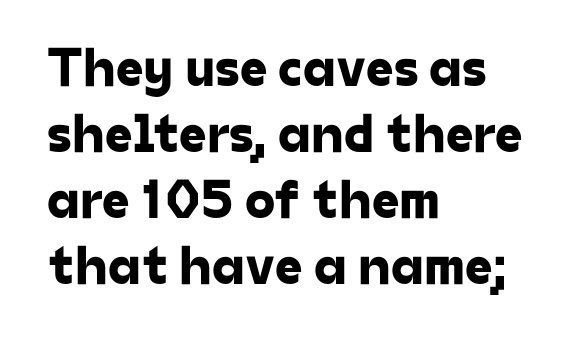
{"serif": "no", "width": "normal", "stroke_contrast": "low", "x_height": "medium", "monospaced": "no", "underline": "no", "align": "left", "line_spacing_ratio": 1.2, "letter_spacing": "normal", "letter_spacing_em": 0.0, "glyph_px": 55}
